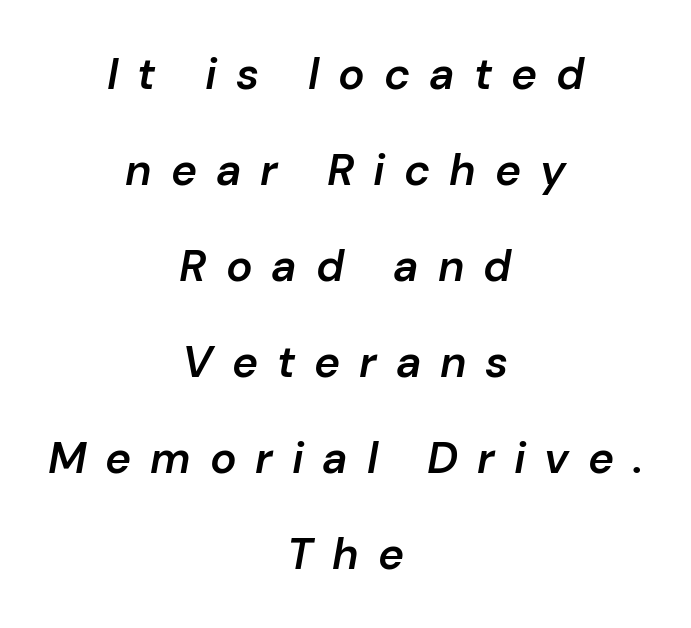
{"italic": "yes", "lean": "right", "slant_degrees": 10, "bold": "semi", "weight": "semibold", "width": "normal", "stroke_contrast": "low", "x_height": "medium", "monospaced": "no", "underline": "no", "align": "center", "line_spacing": "loose", "line_spacing_ratio": 2.18, "letter_spacing": "wide", "letter_spacing_em": 0.43, "glyph_px": 44}
